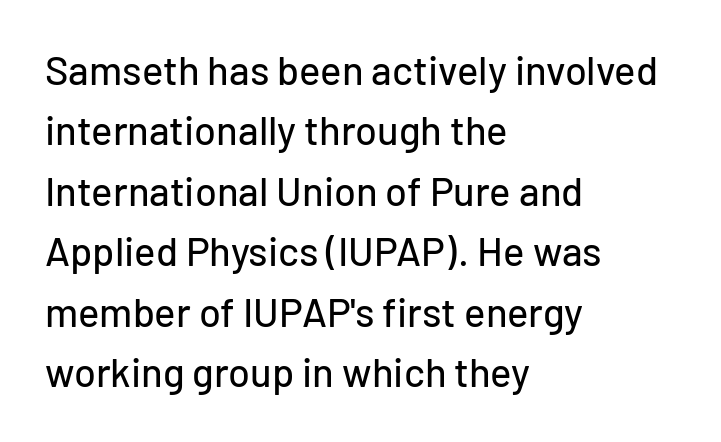
{"serif": "no", "italic": "no", "width": "normal", "stroke_contrast": "low", "x_height": "medium", "monospaced": "no", "underline": "no", "align": "left", "line_spacing": "normal", "line_spacing_ratio": 1.51, "letter_spacing": "normal", "letter_spacing_em": 0.0, "glyph_px": 40}
